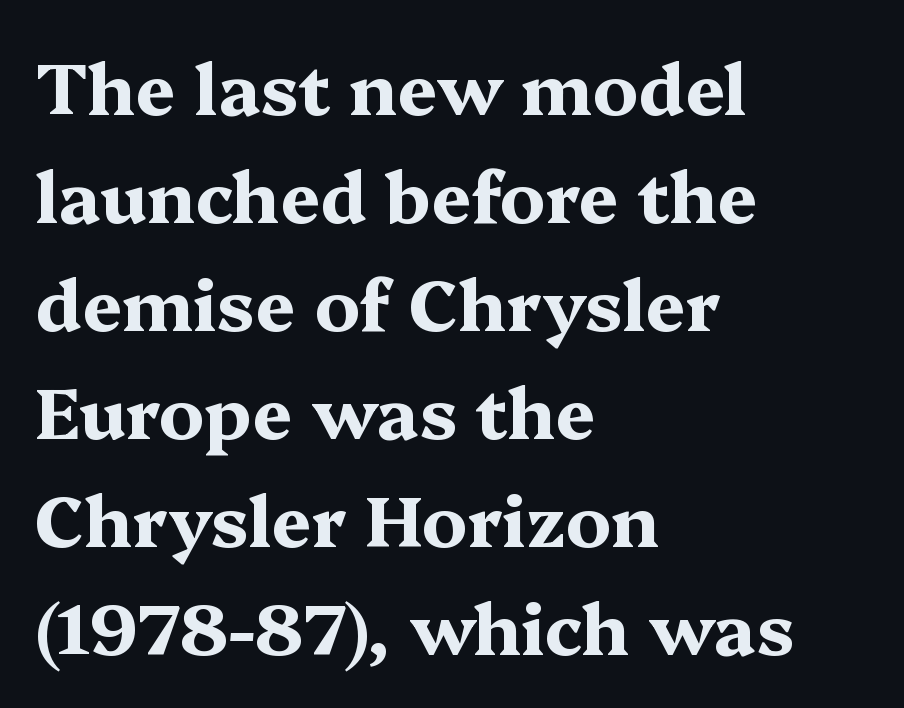
The image shows 71 px bold, wide serif type, upright; set left-aligned, normal line spacing (1.52x), normal letter spacing, not underlined; medium stroke contrast and a medium x-height.
